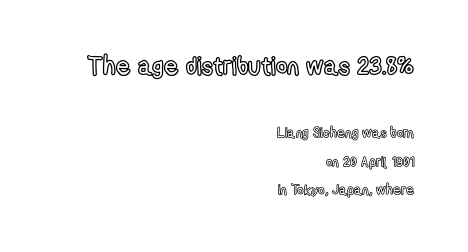
{"italic": "no", "underline": "no", "align": "right", "line_spacing": "loose", "line_spacing_ratio": 2.04, "letter_spacing": "normal", "letter_spacing_em": 0.0, "larger_block": "first", "size_ratio": 1.79, "glyph_px": 25}
